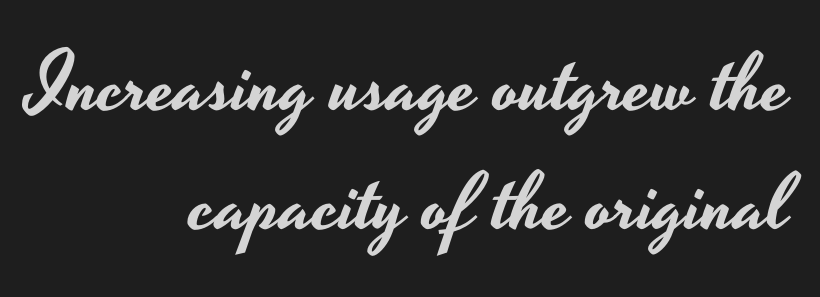
Q: Is the text italic (slanted)? A: Yes.
Q: Is the typeface a serif or a sans-serif typeface? A: Sans-serif.
Q: Is the text underlined? A: No.
Q: How is the paragraph aligned? A: Right-aligned.
Q: Is the spacing between letters normal or unusually wide? A: Normal.
Q: Is the spacing between lines tight, normal or loose? A: Normal.
Q: Width (condensed, normal, or wide)? A: Wide.
Q: Stroke contrast? A: Low.
Q: x-height? A: Small.
Q: Monospaced? A: No.
